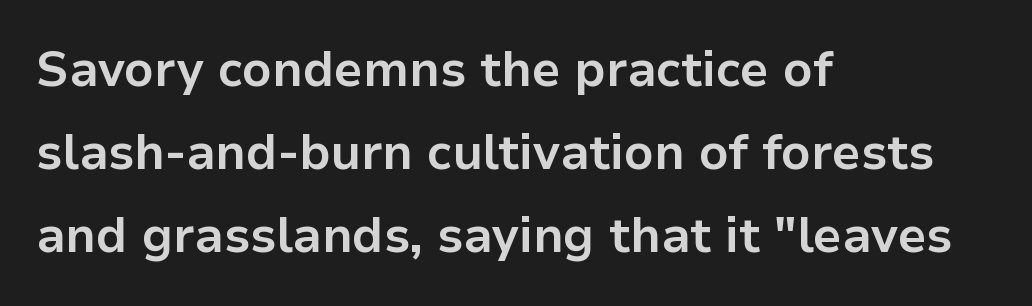
Q: Is the text bold? A: Yes.
Q: Is the text italic (slanted)? A: No, it is upright.
Q: Is the typeface a serif or a sans-serif typeface? A: Sans-serif.
Q: Is the text underlined? A: No.
Q: How is the paragraph aligned? A: Left-aligned.
Q: Is the spacing between letters normal or unusually wide? A: Normal.
Q: Is the spacing between lines tight, normal or loose? A: Normal.
Q: Width (condensed, normal, or wide)? A: Normal.
Q: Stroke contrast? A: Low.
Q: x-height? A: Medium.
Q: Monospaced? A: No.
